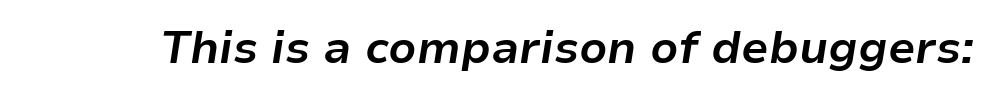
Q: Is the text bold? A: Yes.
Q: Is the text italic (slanted)? A: Yes, it leans right by about 9 degrees.
Q: Is the text underlined? A: No.
Q: Is the spacing between letters normal or unusually wide? A: Normal.
Q: Width (condensed, normal, or wide)? A: Normal.
Q: Stroke contrast? A: Low.
Q: x-height? A: Medium.
Q: Monospaced? A: No.
